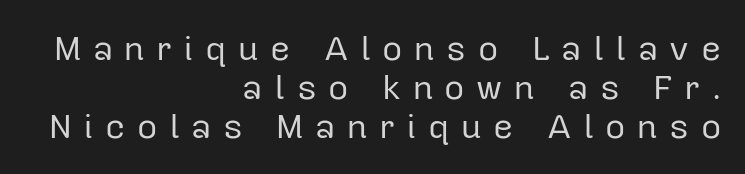
{"serif": "no", "italic": "no", "bold": "no", "weight": "regular", "width": "normal", "stroke_contrast": "low", "x_height": "medium", "monospaced": "no", "underline": "no", "align": "right", "line_spacing": "tight", "line_spacing_ratio": 1.12, "letter_spacing": "wide", "letter_spacing_em": 0.33, "glyph_px": 35}
